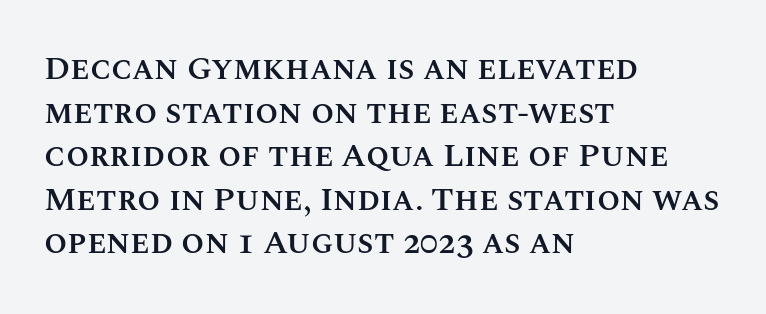
The image shows 33 px semibold type, upright; set left-aligned, normal line spacing (1.32x), normal letter spacing, not underlined; medium stroke contrast and a large x-height.
